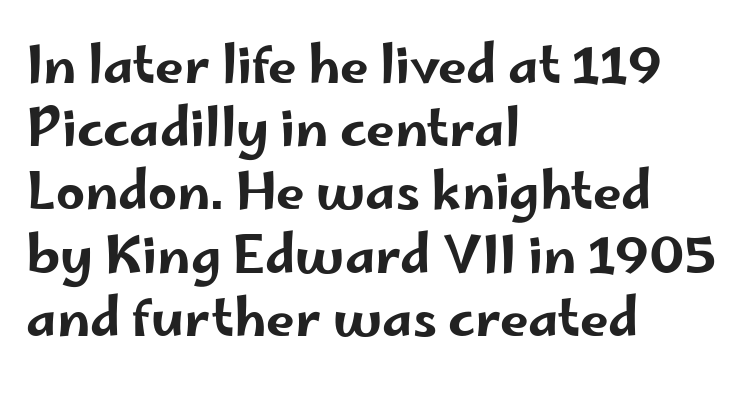
The image shows 51 px wide sans-serif type, upright; set left-aligned, line spacing 1.24x, normal letter spacing, not underlined; low stroke contrast and a small x-height.
